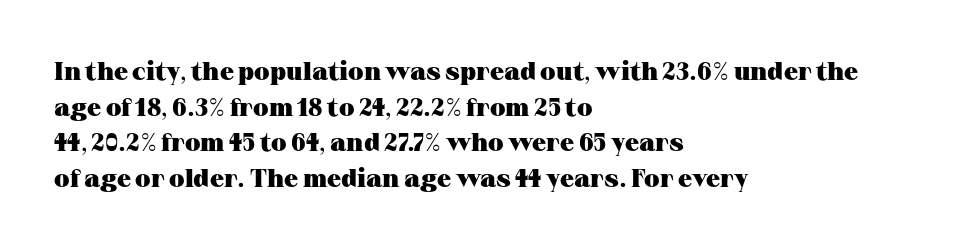
{"italic": "no", "bold": "yes", "underline": "no", "align": "left", "line_spacing": "normal", "line_spacing_ratio": 1.43, "letter_spacing": "normal", "letter_spacing_em": 0.0, "glyph_px": 25}
